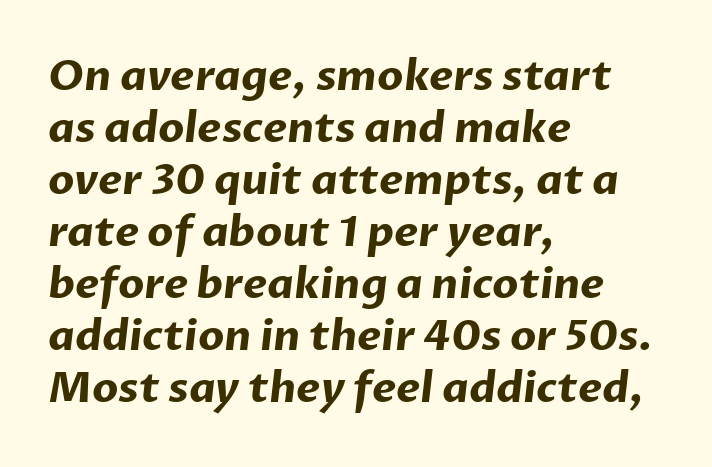
{"serif": "no", "bold": "yes", "weight": "bold", "width": "normal", "stroke_contrast": "low", "x_height": "medium", "monospaced": "no", "underline": "no", "align": "left", "line_spacing_ratio": 1.24, "letter_spacing": "normal", "letter_spacing_em": 0.0, "glyph_px": 42}
